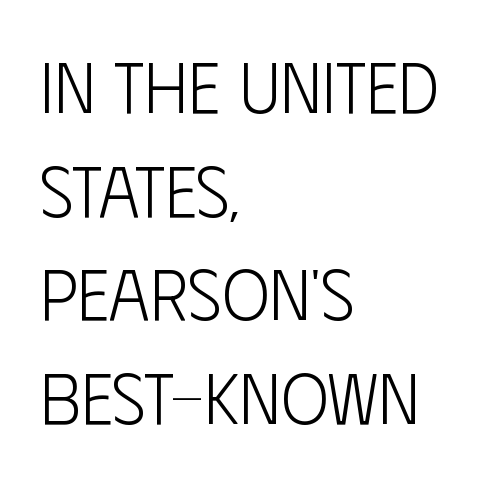
The paragraph shown leans on its left margin. The letters stand upright; this is a roman face. This sample keeps an unexceptional amount of space between lines. The rendering shows plain stroke endings on the letterforms — a sans-serif design. Characters follow at the spacing the type designer built in.
